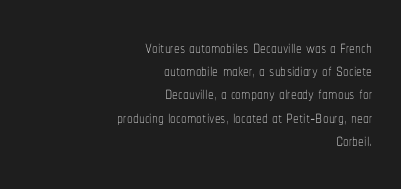
If you drew a line through each stem, it would be perfectly vertical. You could barely slide anything between these rows. The letterforms sit shoulder to shoulder at normal distance. The letterforms sit at book weight or below. Where is the straight margin? On the right.
